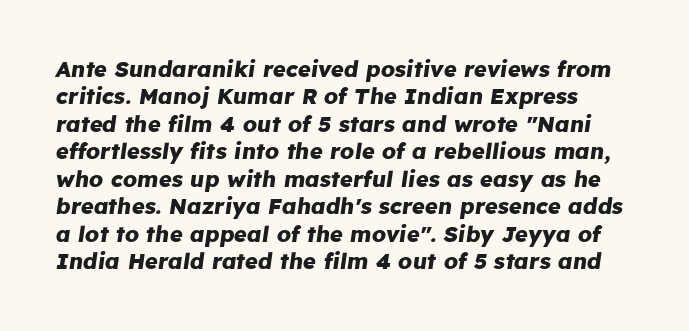
Q: Is the text bold? A: Yes.
Q: Is the text italic (slanted)? A: Yes, it leans right by about 8 degrees.
Q: Is the text underlined? A: No.
Q: Is the spacing between letters normal or unusually wide? A: Normal.
Q: Is the spacing between lines tight, normal or loose? A: Normal.
